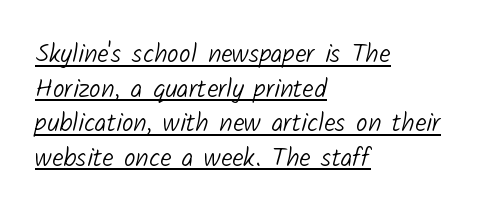
The image shows 26 px text type; set left-aligned, normal line spacing (1.33x), normal letter spacing, underlined.
